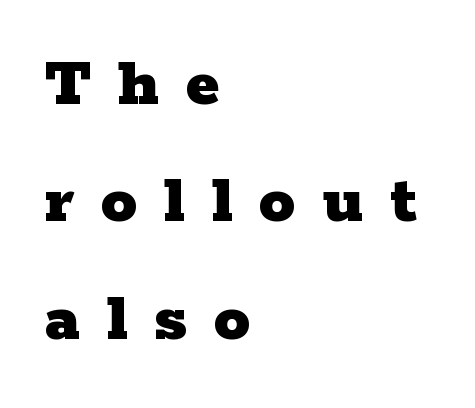
{"serif": "yes", "italic": "no", "bold": "yes", "weight": "heavy", "width": "wide", "stroke_contrast": "low", "x_height": "medium", "monospaced": "no", "underline": "no", "align": "left", "line_spacing": "normal", "line_spacing_ratio": 1.63, "letter_spacing": "wide", "letter_spacing_em": 0.37, "glyph_px": 72}
